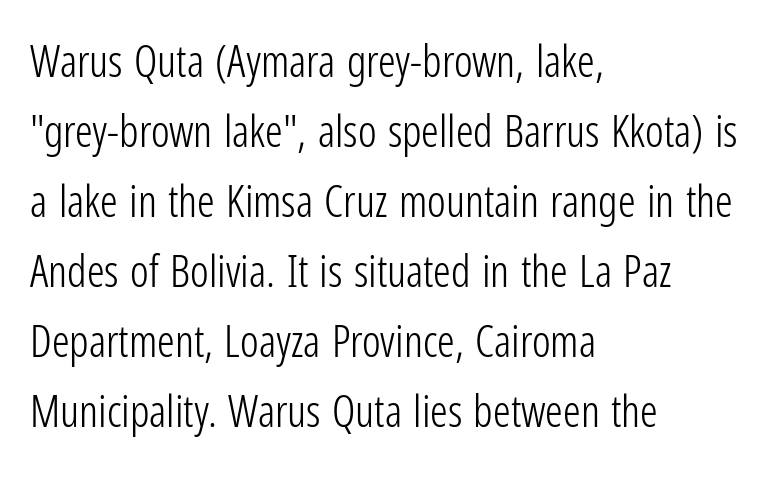
Counters stay open thanks to moderate or lighter strokes. The rendering uses natural spacing where letterforms have individual widths. The space directly below the letters is spotless. If you drew a line through each stem, it would be perfectly vertical. Regarding leading, the lines here are spaced in the standard way. The letterforms sit shoulder to shoulder at normal distance.
